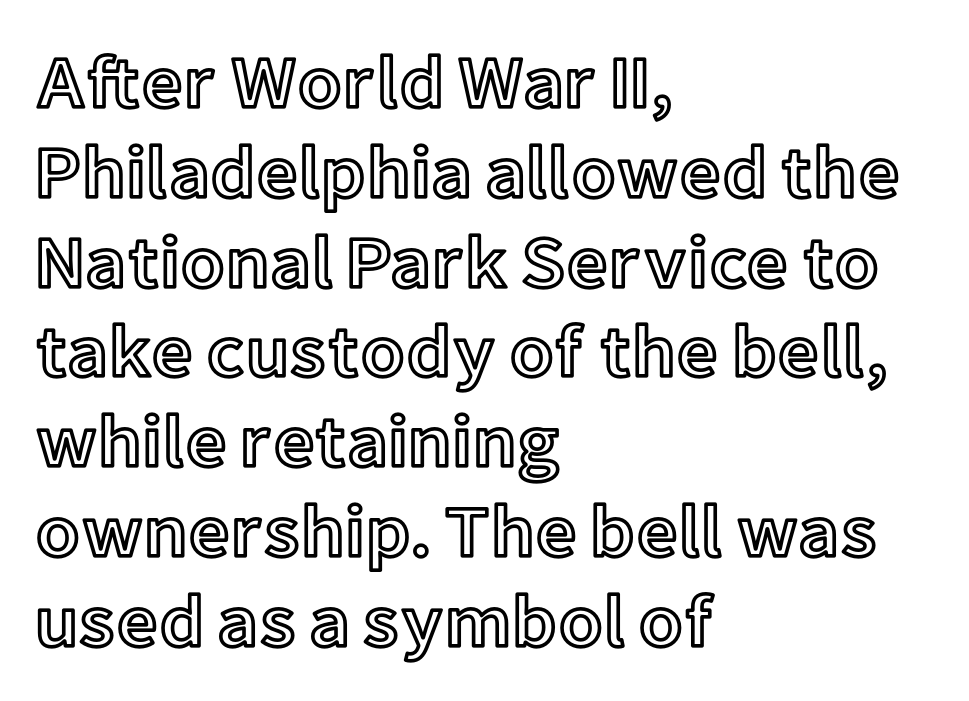
Q: Is the text italic (slanted)? A: No, it is upright.
Q: Is the text underlined? A: No.
Q: How is the paragraph aligned? A: Left-aligned.
Q: Is the spacing between letters normal or unusually wide? A: Normal.
Q: Width (condensed, normal, or wide)? A: Normal.
Q: x-height? A: Medium.
Q: Monospaced? A: No.
